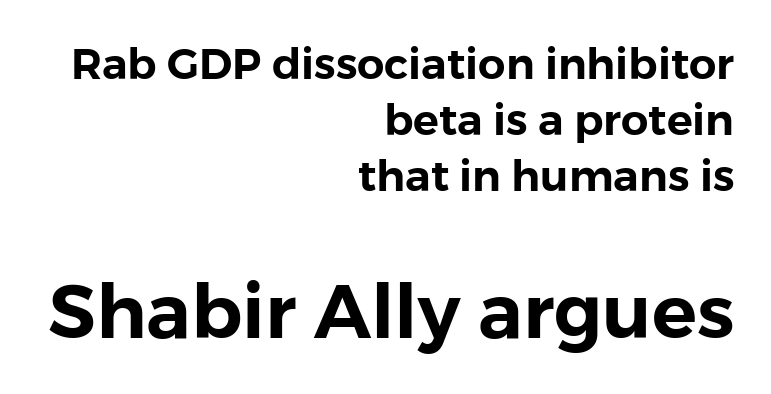
{"serif": "no", "italic": "no", "width": "normal", "stroke_contrast": "low", "x_height": "medium", "monospaced": "no", "underline": "no", "align": "right", "line_spacing": "normal", "line_spacing_ratio": 1.3, "letter_spacing": "normal", "letter_spacing_em": 0.0, "larger_block": "second", "size_ratio": 1.74, "glyph_px": 75}
